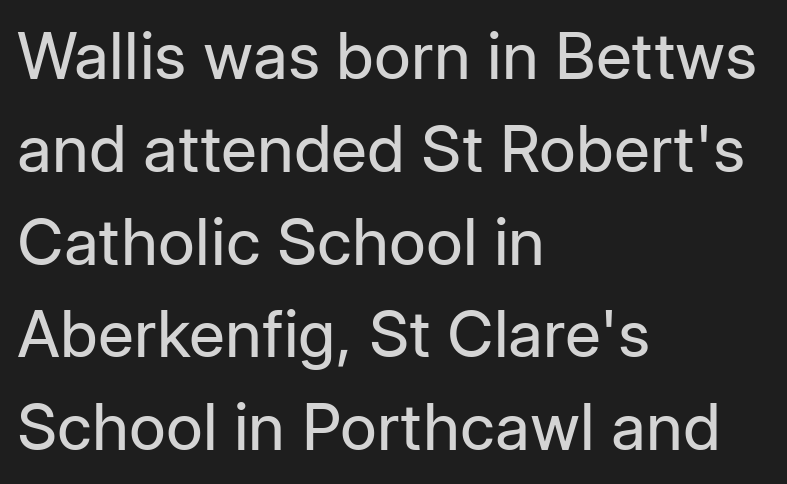
What's the leading like? Ordinary, nothing unusual. Ascenders rise straight up at ninety degrees. Spacing verdict: proportional, widths tailored to each character. The lines are quadded left. Beneath every word, the page is bare. No extra tracking has been applied to these lines.
